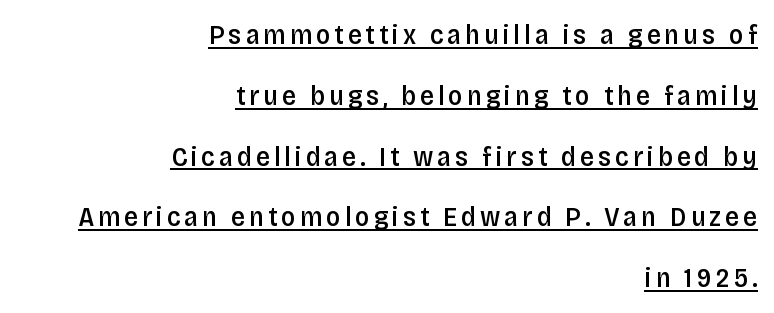
Q: Is the text bold? A: Semi-bold.
Q: Is the text italic (slanted)? A: No, it is upright.
Q: Is the typeface a serif or a sans-serif typeface? A: Sans-serif.
Q: Is the text underlined? A: Yes.
Q: How is the paragraph aligned? A: Right-aligned.
Q: Is the spacing between lines tight, normal or loose? A: Loose.
Q: Width (condensed, normal, or wide)? A: Condensed.
Q: Stroke contrast? A: Low.
Q: x-height? A: Large.
Q: Monospaced? A: No.
